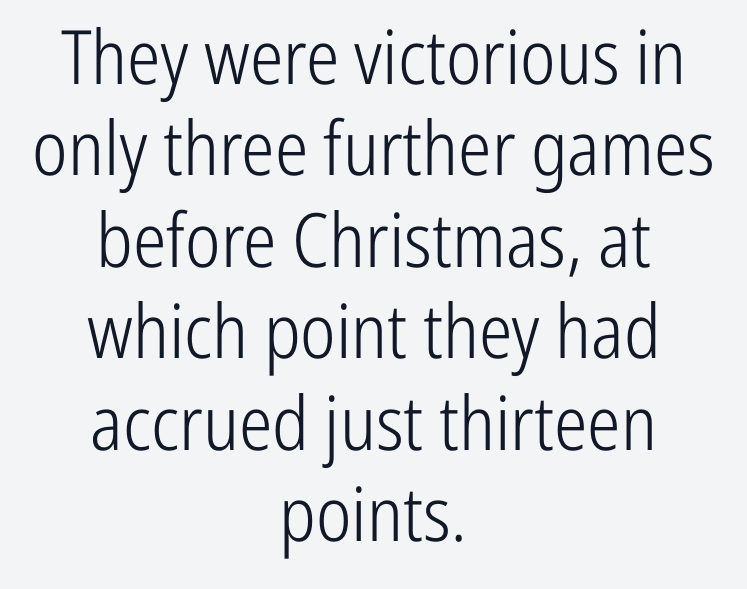
Q: Is the text bold? A: No.
Q: Is the text italic (slanted)? A: No, it is upright.
Q: Is the typeface a serif or a sans-serif typeface? A: Sans-serif.
Q: Is the text underlined? A: No.
Q: How is the paragraph aligned? A: Centered.
Q: Is the spacing between letters normal or unusually wide? A: Normal.
Q: Width (condensed, normal, or wide)? A: Condensed.
Q: Stroke contrast? A: Low.
Q: x-height? A: Medium.
Q: Monospaced? A: No.
